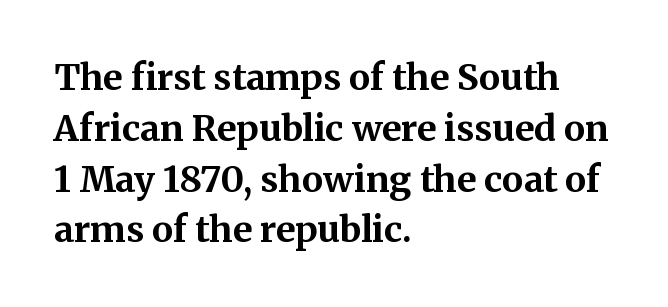
{"serif": "yes", "italic": "no", "bold": "yes", "weight": "bold", "width": "normal", "stroke_contrast": "medium", "x_height": "medium", "monospaced": "no", "underline": "no", "align": "left", "line_spacing": "normal", "line_spacing_ratio": 1.41, "letter_spacing": "normal", "letter_spacing_em": 0.0, "glyph_px": 36}
